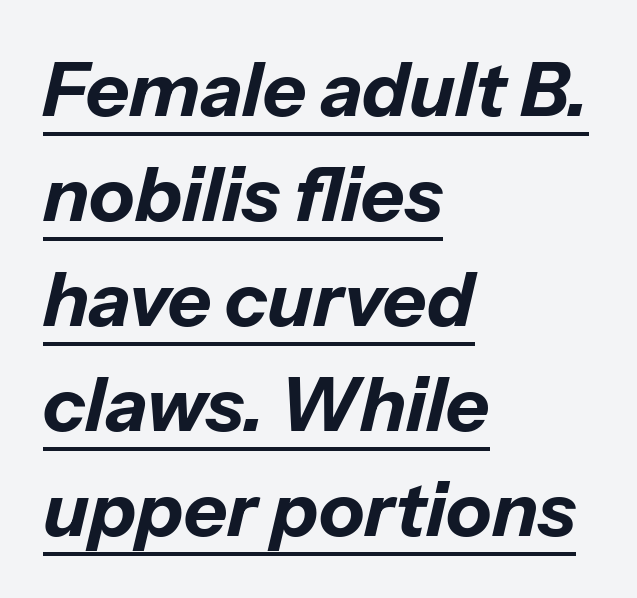
Q: Is the text bold? A: Yes.
Q: Is the text italic (slanted)? A: Yes, it leans right by about 13 degrees.
Q: Is the text underlined? A: Yes.
Q: How is the paragraph aligned? A: Left-aligned.
Q: Is the spacing between letters normal or unusually wide? A: Normal.
Q: Is the spacing between lines tight, normal or loose? A: Normal.
Q: Width (condensed, normal, or wide)? A: Normal.
Q: Stroke contrast? A: Low.
Q: x-height? A: Medium.
Q: Monospaced? A: No.
